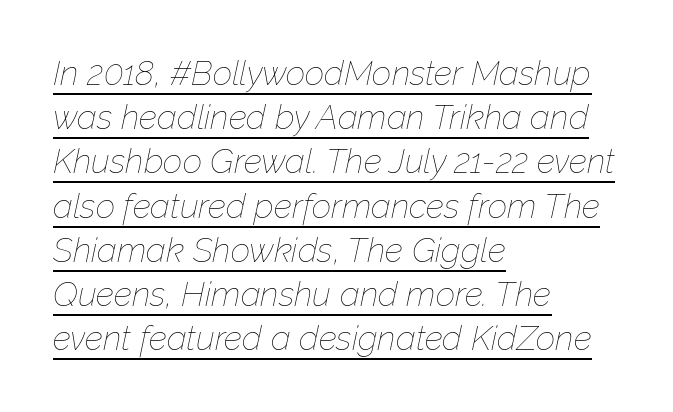
Slanted lettering throughout. Line beginnings align vertically; line endings do not. This is not heavy type; no bold has been used. The leading is moderate, giving the passage an even texture. The rendering uses natural spacing where letterforms have individual widths. This sample carries an underscore along the baseline area.
